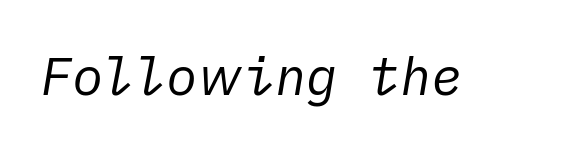
{"italic": "yes", "lean": "right", "slant_degrees": 10, "bold": "no", "weight": "regular", "width": "normal", "stroke_contrast": "low", "x_height": "medium", "underline": "no", "letter_spacing": "normal", "letter_spacing_em": 0.0, "glyph_px": 52}
